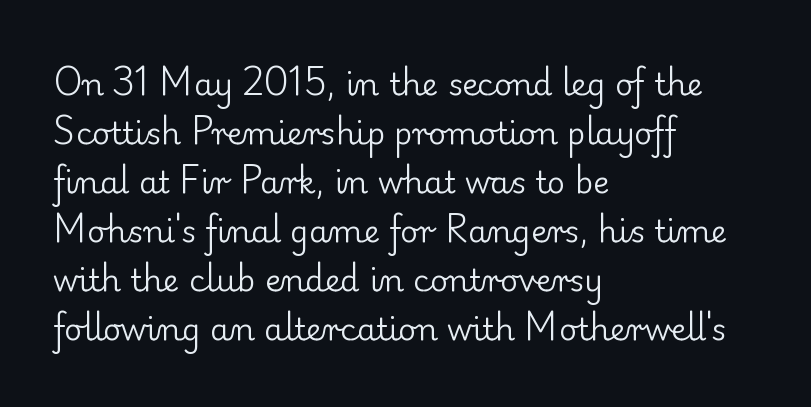
Q: Is the text bold? A: No.
Q: Is the text italic (slanted)? A: No, it is upright.
Q: Is the typeface a serif or a sans-serif typeface? A: Serif.
Q: Is the text underlined? A: No.
Q: How is the paragraph aligned? A: Left-aligned.
Q: Is the spacing between letters normal or unusually wide? A: Normal.
Q: Is the spacing between lines tight, normal or loose? A: Normal.
Q: Width (condensed, normal, or wide)? A: Normal.
Q: Stroke contrast? A: Low.
Q: x-height? A: Small.
Q: Monospaced? A: No.
